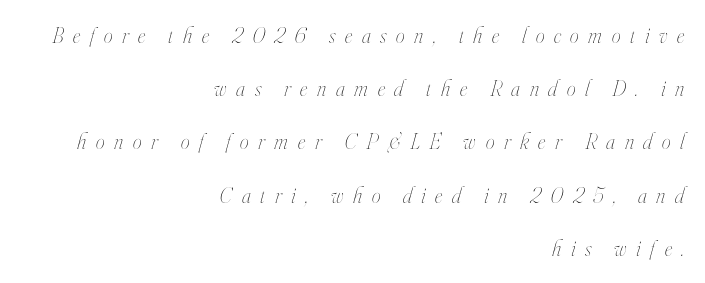
Q: Is the text bold? A: No.
Q: Is the text italic (slanted)? A: Yes, it leans right by about 16 degrees.
Q: Is the text underlined? A: No.
Q: How is the paragraph aligned? A: Right-aligned.
Q: Is the spacing between letters normal or unusually wide? A: Unusually wide.
Q: Is the spacing between lines tight, normal or loose? A: Loose.
